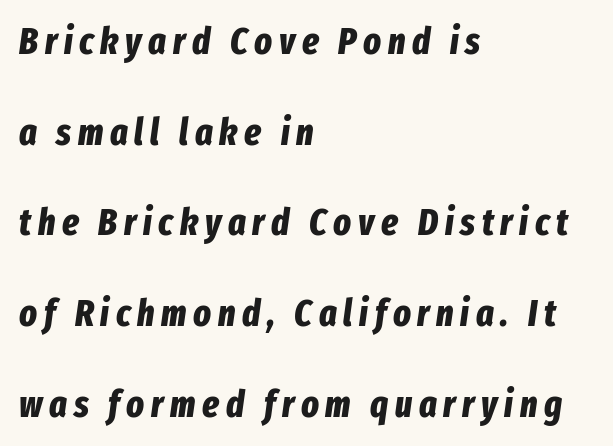
{"italic": "yes", "lean": "right", "slant_degrees": 8, "bold": "yes", "weight": "bold", "width": "condensed", "stroke_contrast": "low", "x_height": "medium", "monospaced": "no", "underline": "no", "align": "left", "line_spacing": "loose", "line_spacing_ratio": 2.45, "glyph_px": 37}
